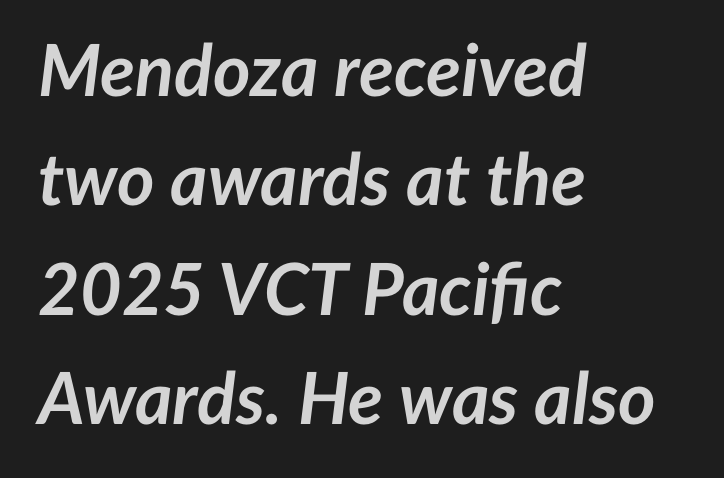
{"italic": "yes", "lean": "right", "slant_degrees": 7, "bold": "yes", "weight": "semibold", "width": "normal", "stroke_contrast": "low", "x_height": "medium", "monospaced": "no", "underline": "no", "align": "left", "line_spacing": "normal", "line_spacing_ratio": 1.52, "letter_spacing": "normal", "letter_spacing_em": 0.0, "glyph_px": 72}
